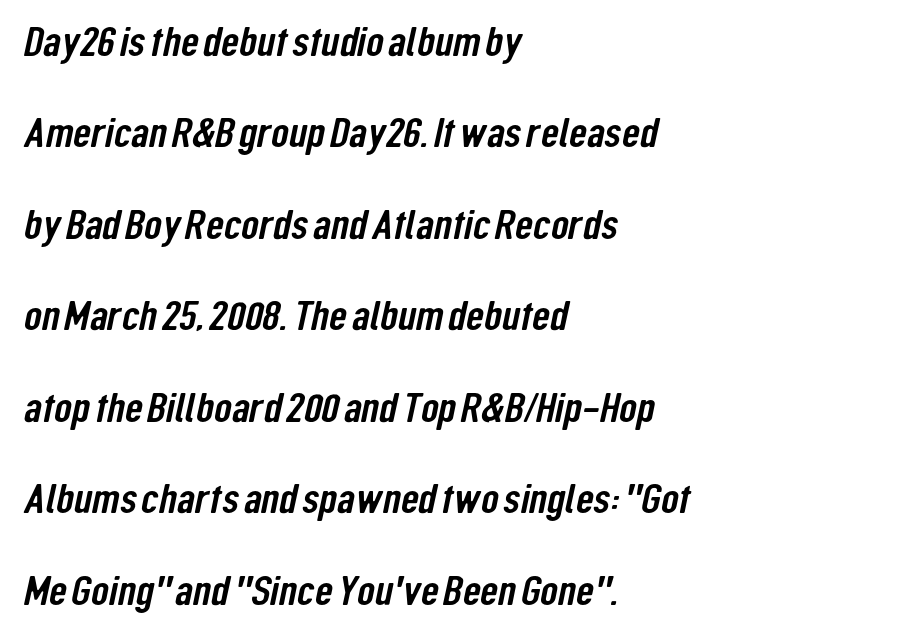
Q: Is the typeface a serif or a sans-serif typeface? A: Sans-serif.
Q: Is the text underlined? A: No.
Q: How is the paragraph aligned? A: Left-aligned.
Q: Is the spacing between letters normal or unusually wide? A: Normal.
Q: Is the spacing between lines tight, normal or loose? A: Loose.
Q: Width (condensed, normal, or wide)? A: Condensed.
Q: Stroke contrast? A: Low.
Q: x-height? A: Medium.
Q: Monospaced? A: No.
